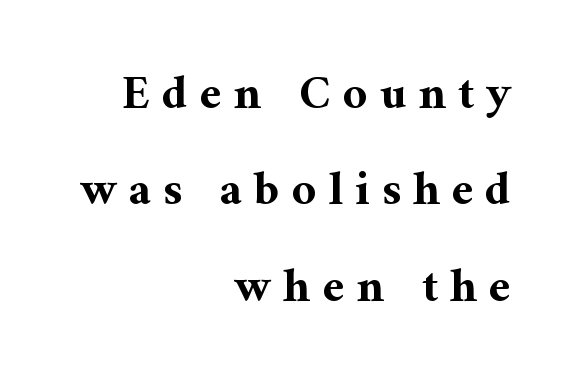
Between one letter and the next there's a generous, obvious gap. What's the leading like? Stretched, with rows far apart. Type style note: has serifs. Character widths vary here, with narrow letters taking less room than wide ones. The font is running at its bold setting.
